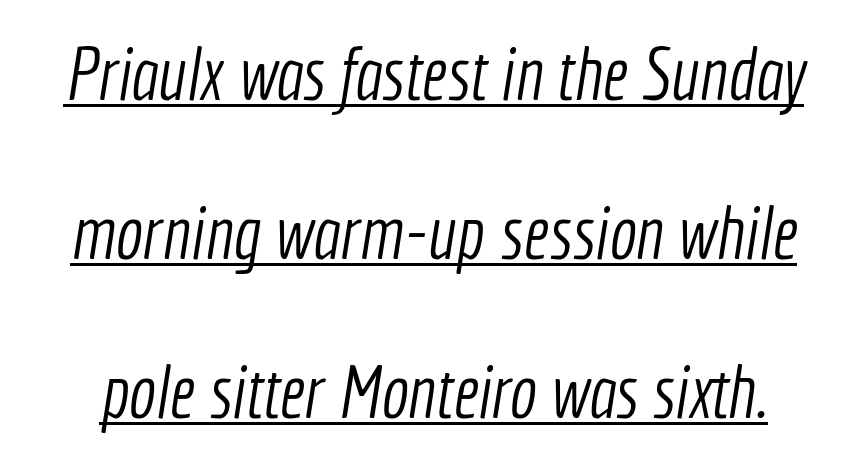
Q: Is the text bold? A: No.
Q: Is the typeface a serif or a sans-serif typeface? A: Sans-serif.
Q: Is the text underlined? A: Yes.
Q: Is the spacing between letters normal or unusually wide? A: Normal.
Q: Is the spacing between lines tight, normal or loose? A: Loose.
Q: Width (condensed, normal, or wide)? A: Condensed.
Q: x-height? A: Medium.
Q: Monospaced? A: No.
